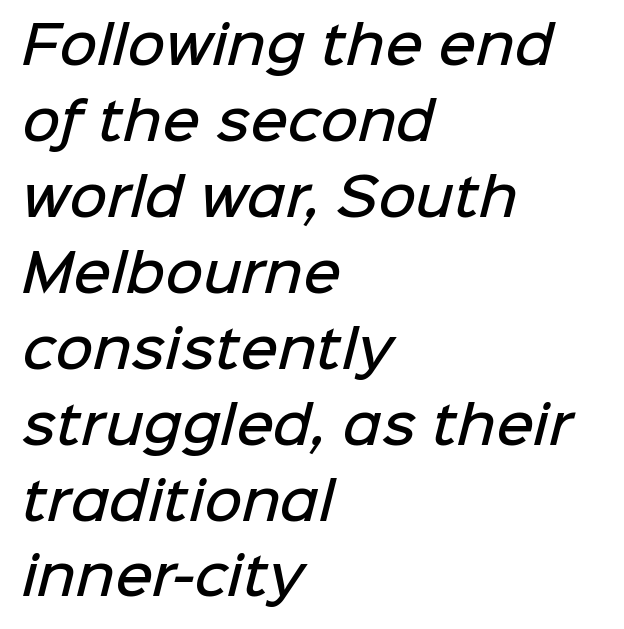
Q: Is the text bold? A: Semi-bold.
Q: Is the typeface a serif or a sans-serif typeface? A: Sans-serif.
Q: Is the text underlined? A: No.
Q: How is the paragraph aligned? A: Left-aligned.
Q: Is the spacing between letters normal or unusually wide? A: Normal.
Q: Is the spacing between lines tight, normal or loose? A: Normal.
Q: Width (condensed, normal, or wide)? A: Normal.
Q: Stroke contrast? A: Low.
Q: x-height? A: Medium.
Q: Monospaced? A: No.
